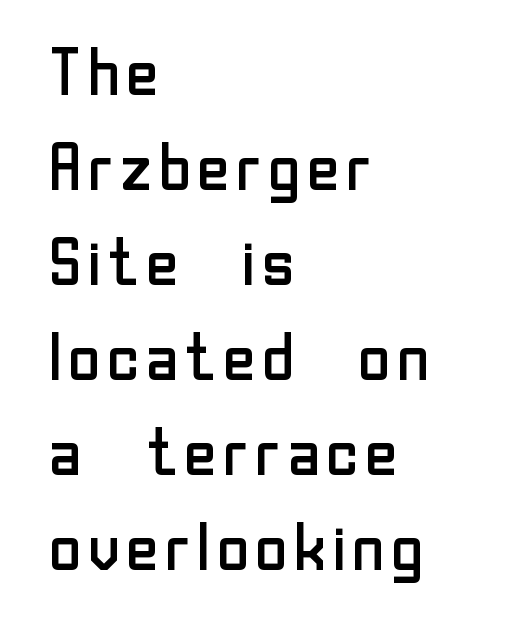
{"serif": "no", "italic": "no", "bold": "no", "weight": "regular", "width": "normal", "stroke_contrast": "low", "x_height": "medium", "monospaced": "no", "underline": "no", "align": "left", "line_spacing": "normal", "line_spacing_ratio": 1.44, "letter_spacing": "normal", "letter_spacing_em": 0.0, "glyph_px": 66}
